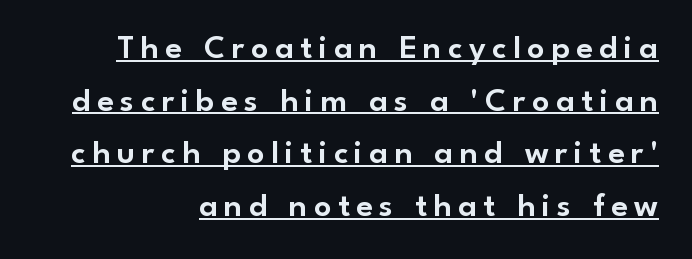
{"serif": "no", "italic": "no", "width": "normal", "stroke_contrast": "low", "x_height": "small", "monospaced": "no", "underline": "yes", "align": "right", "line_spacing": "normal", "line_spacing_ratio": 1.55, "glyph_px": 34}
